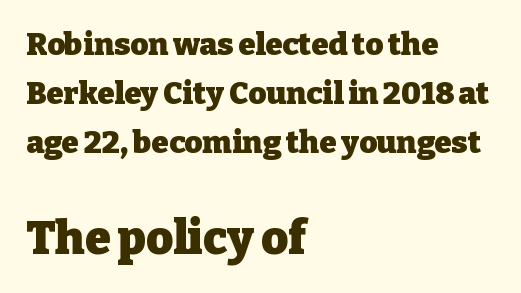
Q: Is the text bold? A: Yes.
Q: Is the text italic (slanted)? A: No, it is upright.
Q: Is the typeface a serif or a sans-serif typeface? A: Serif.
Q: Is the text underlined? A: No.
Q: How is the paragraph aligned? A: Left-aligned.
Q: Is the spacing between letters normal or unusually wide? A: Normal.
Q: Is the spacing between lines tight, normal or loose? A: Normal.
Q: Which block of text is set in a larger size, the first (top) or the second (bottom)? A: The second (bottom) one.
Q: Width (condensed, normal, or wide)? A: Normal.
Q: Stroke contrast? A: Low.
Q: x-height? A: Medium.
Q: Monospaced? A: No.
